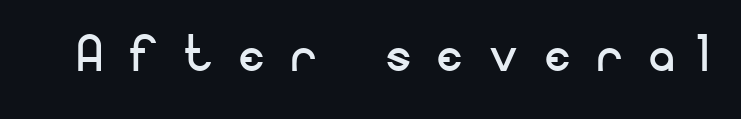
Q: Is the text bold? A: No.
Q: Is the text italic (slanted)? A: No, it is upright.
Q: Is the typeface a serif or a sans-serif typeface? A: Sans-serif.
Q: Is the text underlined? A: No.
Q: Is the spacing between letters normal or unusually wide? A: Unusually wide.
Q: Width (condensed, normal, or wide)? A: Normal.
Q: Stroke contrast? A: Low.
Q: x-height? A: Small.
Q: Monospaced? A: No.
